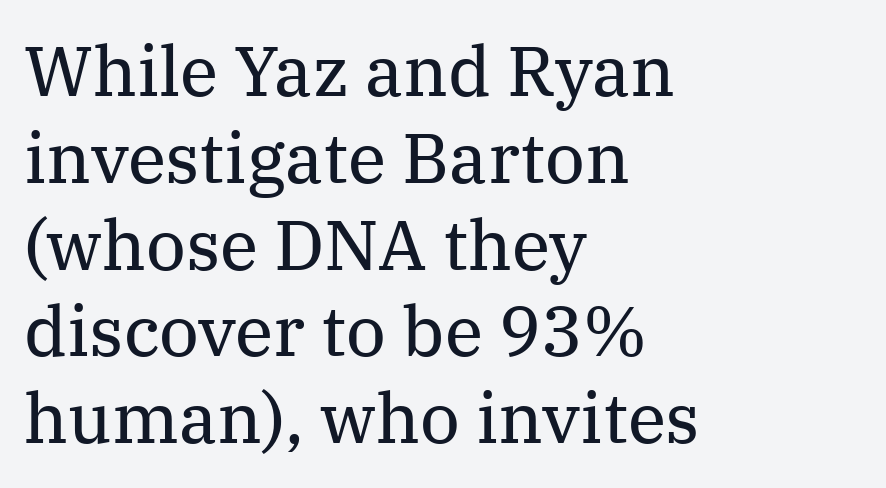
Q: Is the text bold? A: No.
Q: Is the text italic (slanted)? A: No, it is upright.
Q: Is the typeface a serif or a sans-serif typeface? A: Serif.
Q: Is the text underlined? A: No.
Q: How is the paragraph aligned? A: Left-aligned.
Q: Is the spacing between letters normal or unusually wide? A: Normal.
Q: Width (condensed, normal, or wide)? A: Normal.
Q: Stroke contrast? A: Medium.
Q: x-height? A: Medium.
Q: Monospaced? A: No.
